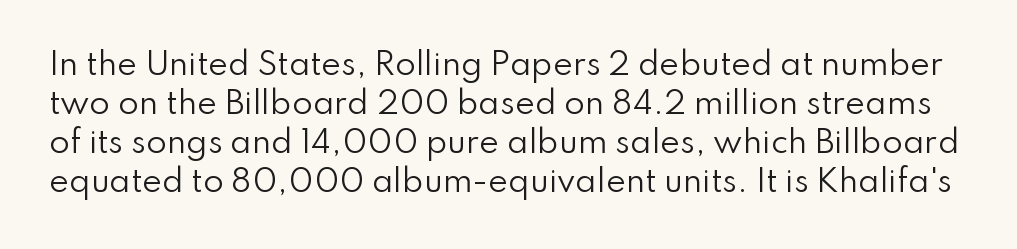
{"serif": "no", "italic": "no", "bold": "no", "weight": "regular", "width": "normal", "stroke_contrast": "low", "x_height": "small", "monospaced": "no", "underline": "no", "line_spacing": "normal", "line_spacing_ratio": 1.3, "letter_spacing": "normal", "letter_spacing_em": 0.0, "glyph_px": 30}
